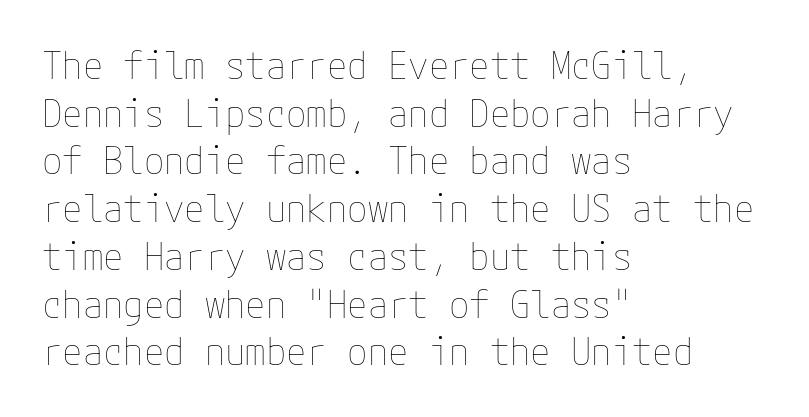
Q: Is the text bold? A: No.
Q: Is the text italic (slanted)? A: No, it is upright.
Q: Is the text underlined? A: No.
Q: How is the paragraph aligned? A: Left-aligned.
Q: Is the spacing between letters normal or unusually wide? A: Normal.
Q: Is the spacing between lines tight, normal or loose? A: Normal.
Q: Width (condensed, normal, or wide)? A: Normal.
Q: Stroke contrast? A: Low.
Q: x-height? A: Medium.
